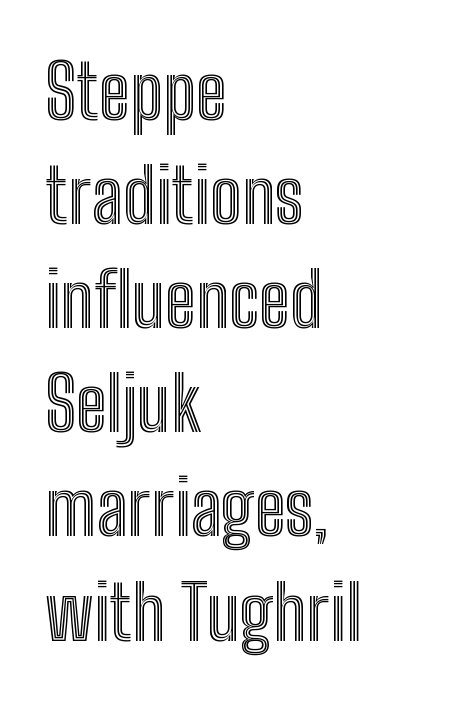
The image shows 76 px condensed type, upright; set left-aligned, normal line spacing (1.37x), normal letter spacing, not underlined; a medium x-height.
